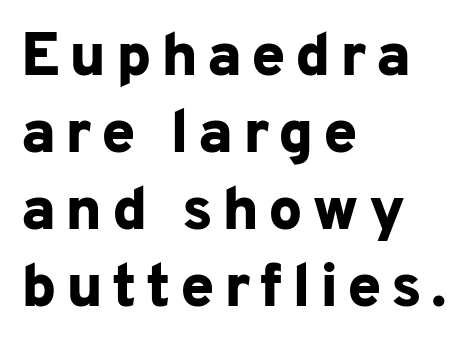
The glyphs have the mass of a bold cut. All the whitespace from short lines collects on the right. Regular leading. To sum up the face: it is a sans, with no serifs. The rendering uses natural spacing where letterforms have individual widths. A clean baseline with only descenders dipping below it.
